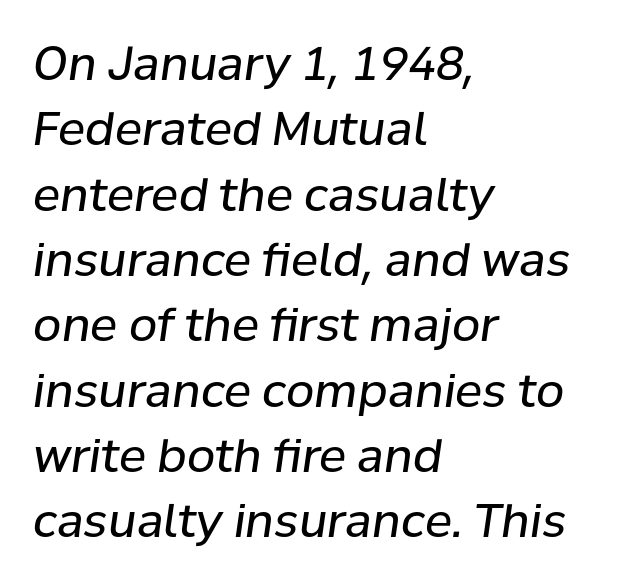
Q: Is the text bold? A: No.
Q: Is the text italic (slanted)? A: Yes, it leans right by about 8 degrees.
Q: Is the text underlined? A: No.
Q: How is the paragraph aligned? A: Left-aligned.
Q: Is the spacing between letters normal or unusually wide? A: Normal.
Q: Is the spacing between lines tight, normal or loose? A: Normal.
Q: Width (condensed, normal, or wide)? A: Normal.
Q: Stroke contrast? A: Low.
Q: x-height? A: Medium.
Q: Monospaced? A: No.
